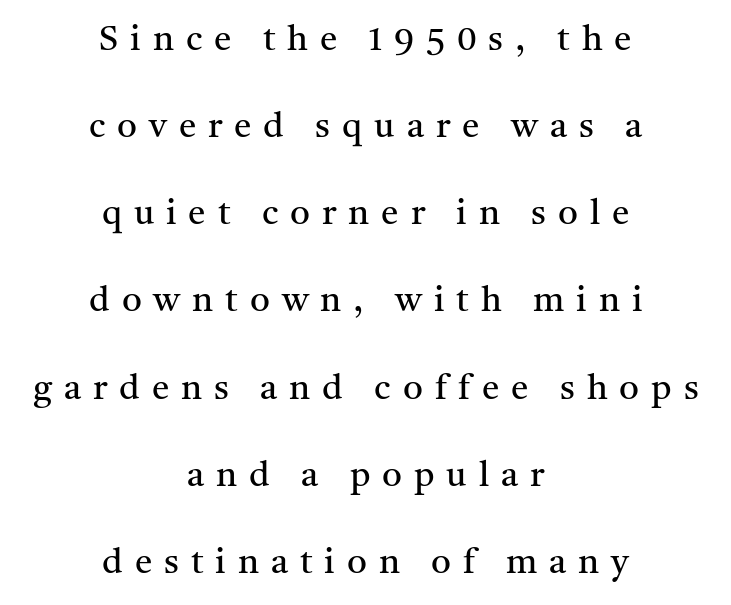
{"serif": "yes", "italic": "no", "bold": "no", "weight": "regular", "width": "normal", "stroke_contrast": "medium", "x_height": "medium", "monospaced": "no", "underline": "no", "align": "center", "line_spacing": "loose", "line_spacing_ratio": 2.49, "letter_spacing": "wide", "letter_spacing_em": 0.34, "glyph_px": 35}
